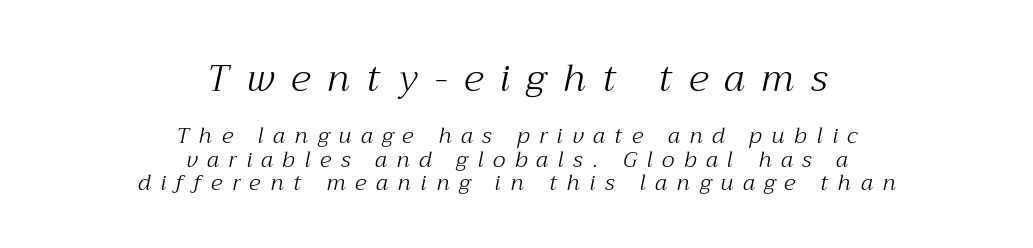
These lines are rendered in a variable-pitch font. The paragraph shown floats in the horizontal middle. Nobody drew a line under any word here. Weight: regular or lighter. The face used here appears at its bigger size in the upper chunk.
